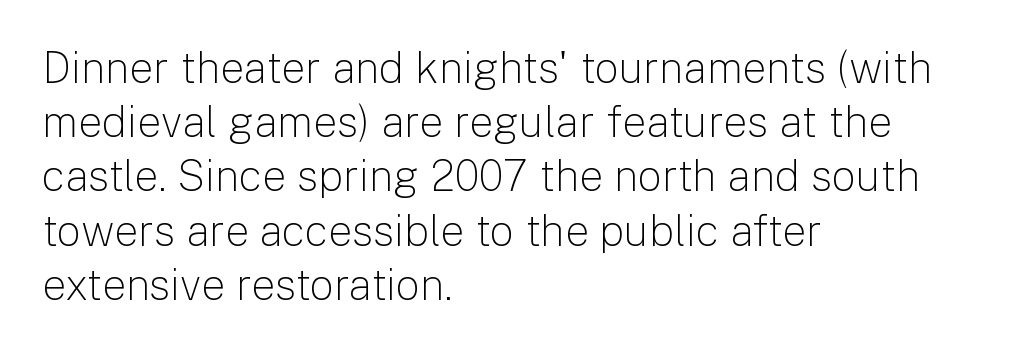
{"serif": "no", "italic": "no", "bold": "no", "weight": "light", "width": "normal", "stroke_contrast": "low", "x_height": "medium", "monospaced": "no", "underline": "no", "align": "left", "line_spacing": "normal", "line_spacing_ratio": 1.26, "letter_spacing": "normal", "letter_spacing_em": 0.0, "glyph_px": 43}
